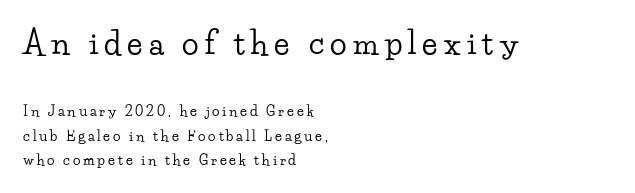
{"serif": "yes", "italic": "no", "width": "wide", "stroke_contrast": "low", "x_height": "small", "monospaced": "no", "underline": "no", "align": "left", "line_spacing_ratio": 1.75, "letter_spacing": "wide", "letter_spacing_em": 0.2, "larger_block": "first", "size_ratio": 2.21, "glyph_px": 31}
